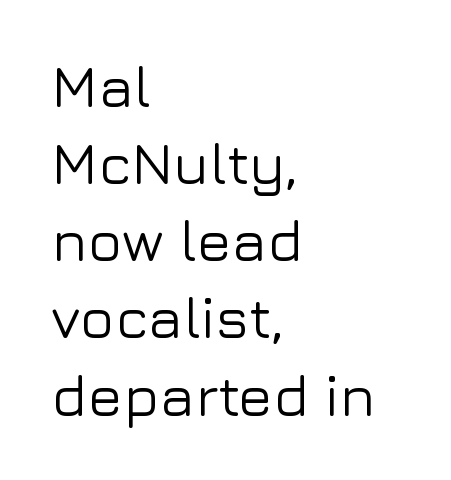
Q: Is the text italic (slanted)? A: No, it is upright.
Q: Is the typeface a serif or a sans-serif typeface? A: Sans-serif.
Q: Is the text underlined? A: No.
Q: How is the paragraph aligned? A: Left-aligned.
Q: Is the spacing between letters normal or unusually wide? A: Normal.
Q: Is the spacing between lines tight, normal or loose? A: Normal.
Q: Width (condensed, normal, or wide)? A: Normal.
Q: Stroke contrast? A: Low.
Q: x-height? A: Medium.
Q: Monospaced? A: No.
